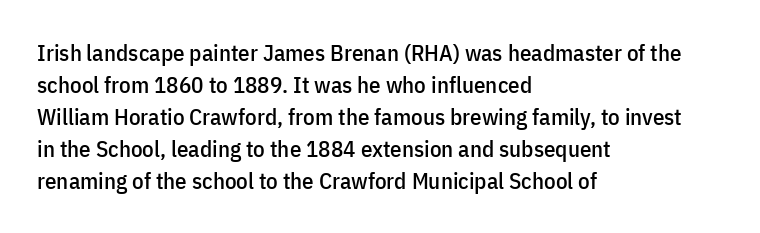
The image shows 23 px text type, upright; set left-aligned, normal line spacing (1.39x), normal letter spacing, not underlined.
